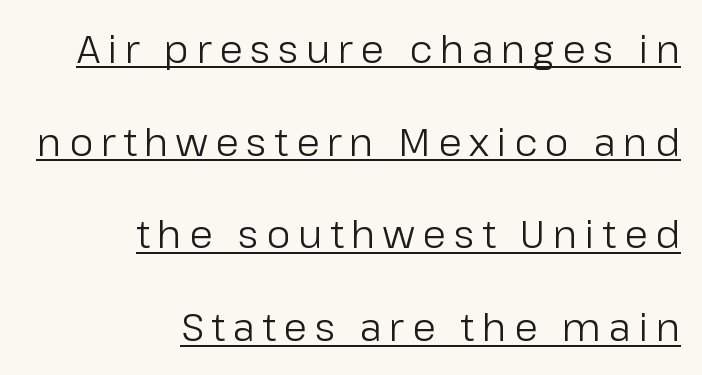
The image shows 38 px regular-weight sans-serif type, upright; set right-aligned, loose line spacing (2.44x), unusually wide letter spacing (+0.2 em), underlined; low stroke contrast and a medium x-height.
